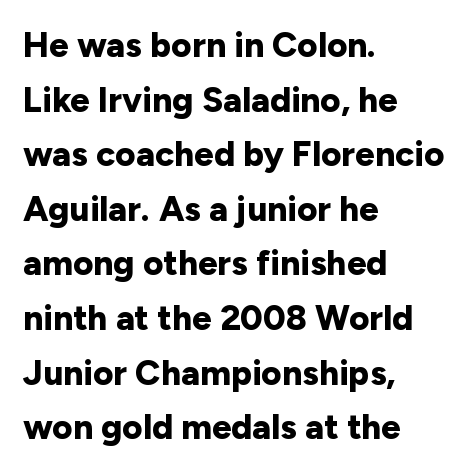
Q: Is the text bold? A: Yes.
Q: Is the text italic (slanted)? A: No, it is upright.
Q: Is the typeface a serif or a sans-serif typeface? A: Sans-serif.
Q: Is the text underlined? A: No.
Q: How is the paragraph aligned? A: Left-aligned.
Q: Is the spacing between letters normal or unusually wide? A: Normal.
Q: Is the spacing between lines tight, normal or loose? A: Normal.
Q: Width (condensed, normal, or wide)? A: Normal.
Q: Stroke contrast? A: Low.
Q: x-height? A: Medium.
Q: Monospaced? A: No.
